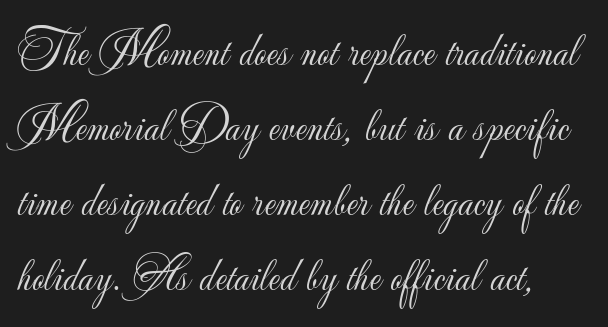
Think standard paragraph weight, or any step lighter than that. Is this a fixed-width face? No — the glyphs have proportional, varying widths. Words appear dense and cohesive because spacing is normal. Examine the stroke ends and you'll find no serifs. This rendering uses left alignment, leaving the right contour irregular.
